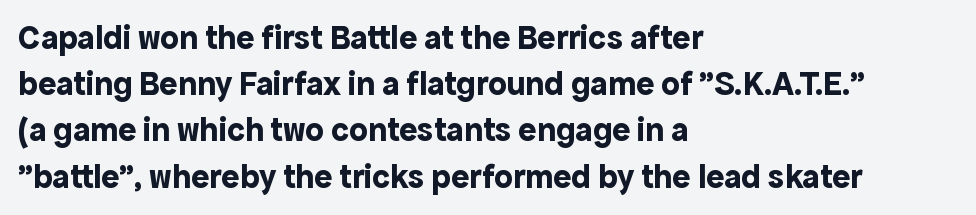
These lines were composed using upright roman letters. Look at the bottom of the vertical strokes: they stop flat, with no serifs. Heavy, bold letterforms. Quick note: interline space is typical. Bare-footed words on every line. Compared with a centered layout, this one pins lines to the left instead.
